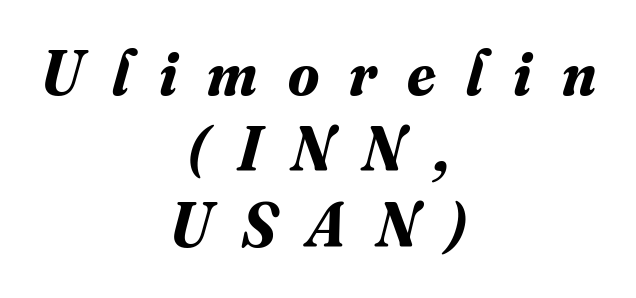
{"serif": "yes", "italic": "yes", "lean": "right", "slant_degrees": 16, "bold": "yes", "weight": "bold", "width": "normal", "stroke_contrast": "medium", "x_height": "small", "monospaced": "no", "underline": "no", "align": "center", "line_spacing_ratio": 1.21, "letter_spacing": "wide", "letter_spacing_em": 0.48, "glyph_px": 63}
